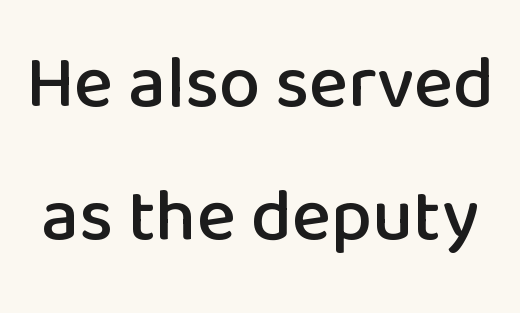
The image shows 74 px sans-serif type, upright; set line spacing 1.8x, normal letter spacing, not underlined; low stroke contrast and a medium x-height.
